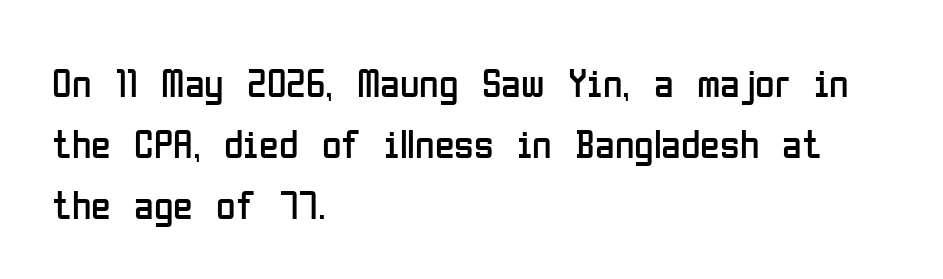
{"serif": "no", "italic": "no", "bold": "no", "weight": "regular", "width": "condensed", "stroke_contrast": "low", "x_height": "medium", "monospaced": "no", "underline": "no", "align": "left", "line_spacing": "normal", "line_spacing_ratio": 1.52, "letter_spacing": "normal", "letter_spacing_em": 0.0, "glyph_px": 40}
